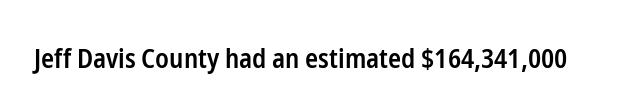
The image shows 27 px text type, upright; set normal letter spacing, not underlined.
